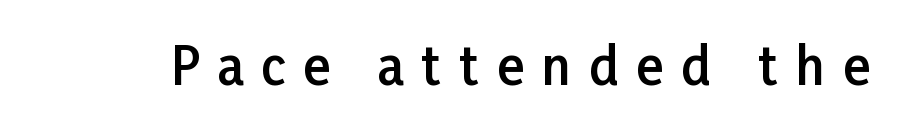
Q: Is the text bold? A: Semi-bold.
Q: Is the text italic (slanted)? A: No, it is upright.
Q: Is the typeface a serif or a sans-serif typeface? A: Sans-serif.
Q: Is the text underlined? A: No.
Q: Is the spacing between letters normal or unusually wide? A: Unusually wide.
Q: Width (condensed, normal, or wide)? A: Normal.
Q: Stroke contrast? A: Low.
Q: x-height? A: Medium.
Q: Monospaced? A: No.
